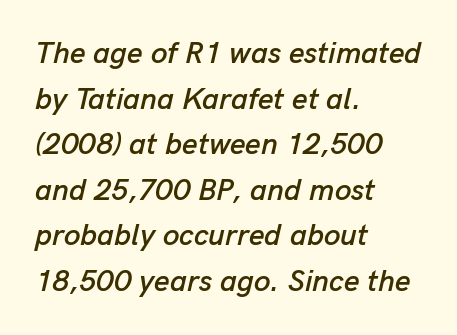
Q: Is the text italic (slanted)? A: Yes, it leans right by about 13 degrees.
Q: Is the text underlined? A: No.
Q: How is the paragraph aligned? A: Left-aligned.
Q: Is the spacing between letters normal or unusually wide? A: Normal.
Q: Is the spacing between lines tight, normal or loose? A: Normal.
Q: Width (condensed, normal, or wide)? A: Normal.
Q: Stroke contrast? A: Low.
Q: x-height? A: Medium.
Q: Monospaced? A: No.
